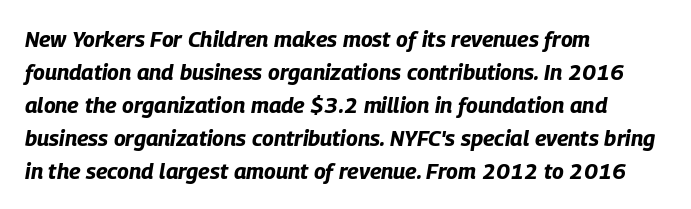
The image shows 22 px bold type, italic (leaning right); set left-aligned, normal line spacing (1.5x), normal letter spacing, not underlined.
